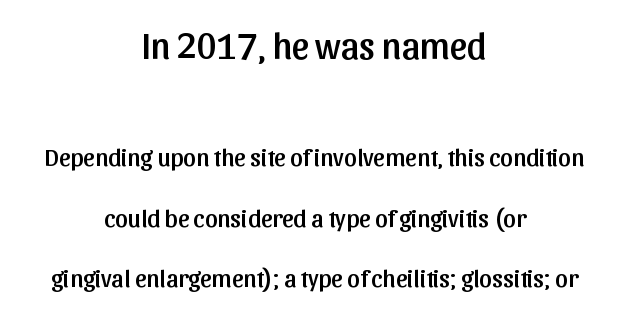
If you drew a line through each stem, it would be perfectly vertical. A typesetter would call this zero additional tracking. The composition opens big and finishes small. The setting favours the middle, as headings and verse often do.
